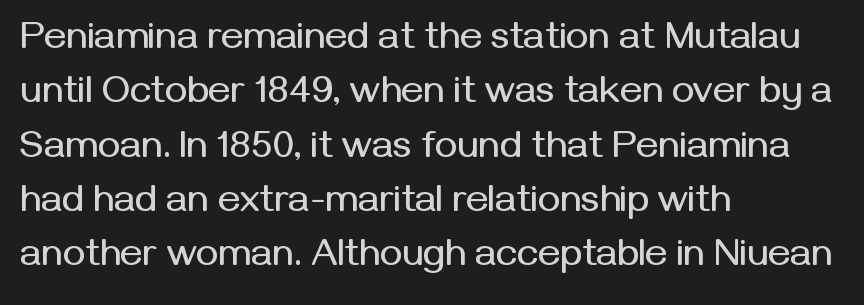
{"serif": "no", "italic": "no", "width": "normal", "stroke_contrast": "medium", "x_height": "medium", "monospaced": "no", "underline": "no", "align": "left", "line_spacing": "normal", "line_spacing_ratio": 1.43, "letter_spacing": "normal", "letter_spacing_em": 0.0, "glyph_px": 38}
